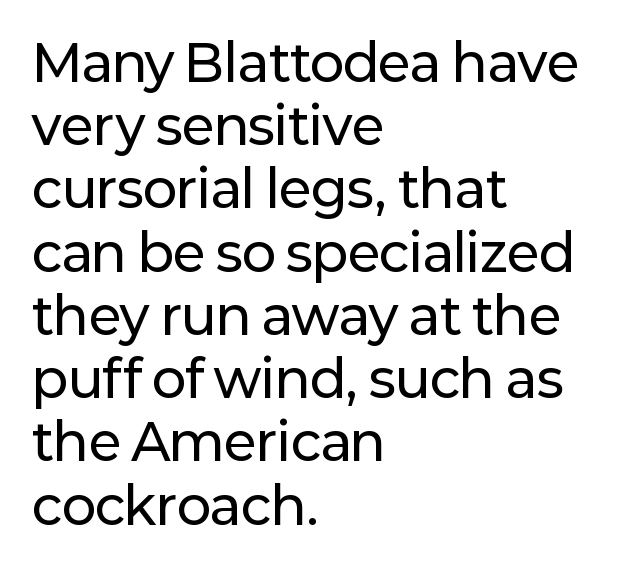
Q: Is the text italic (slanted)? A: No, it is upright.
Q: Is the typeface a serif or a sans-serif typeface? A: Sans-serif.
Q: Is the text underlined? A: No.
Q: How is the paragraph aligned? A: Left-aligned.
Q: Is the spacing between letters normal or unusually wide? A: Normal.
Q: Width (condensed, normal, or wide)? A: Normal.
Q: Stroke contrast? A: Low.
Q: x-height? A: Medium.
Q: Monospaced? A: No.
